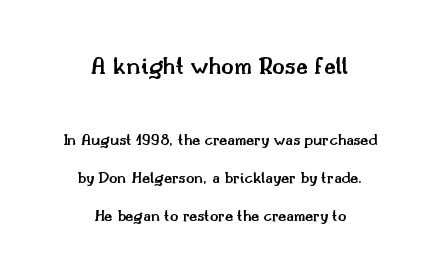
{"italic": "no", "bold": "semi", "underline": "no", "align": "center", "line_spacing": "loose", "line_spacing_ratio": 2.24, "letter_spacing": "normal", "letter_spacing_em": 0.0, "larger_block": "first", "size_ratio": 1.53, "glyph_px": 26}
